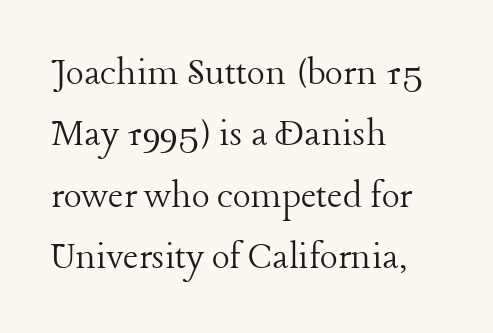
The image shows 42 px light serif type, upright; set left-aligned, normal line spacing (1.46x), normal letter spacing, not underlined; low stroke contrast and a medium x-height.
